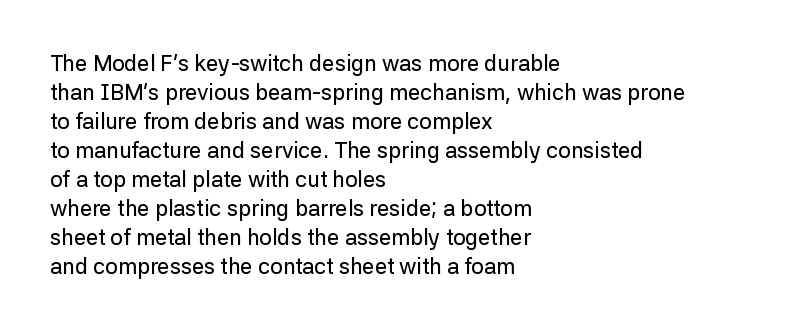
It's the straight-up-and-down kind of type. The horizontal fit of the characters is conventional and even. These lines are set flush left with a ragged right edge. Glance below the letters and you will spot only blank space.
